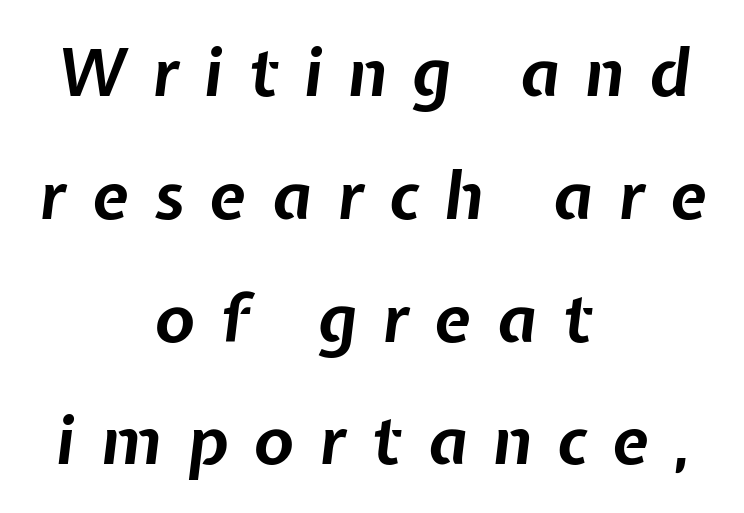
The image shows 66 px bold type, italic (leaning right); set centered, line spacing 1.86x, unusually wide letter spacing (+0.39 em), not underlined; low stroke contrast and a medium x-height.
